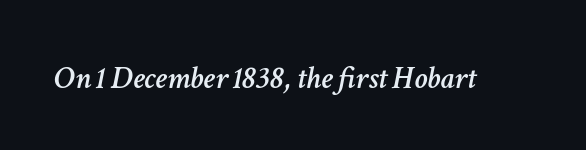
Q: Is the text italic (slanted)? A: Yes, it leans right by about 11 degrees.
Q: Is the text underlined? A: No.
Q: Is the spacing between letters normal or unusually wide? A: Normal.
Q: Width (condensed, normal, or wide)? A: Normal.
Q: Stroke contrast? A: Low.
Q: x-height? A: Medium.
Q: Monospaced? A: No.
